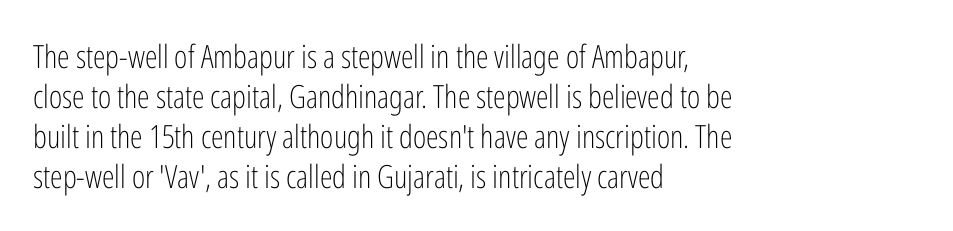
Bare-footed words on every line. How are the letters spaced? Ordinarily, with no added tracking. On a weight scale, this lands at 450 or below. The letters stand straight up with perfectly vertical stems. The paragraph shown leans on its left margin.
